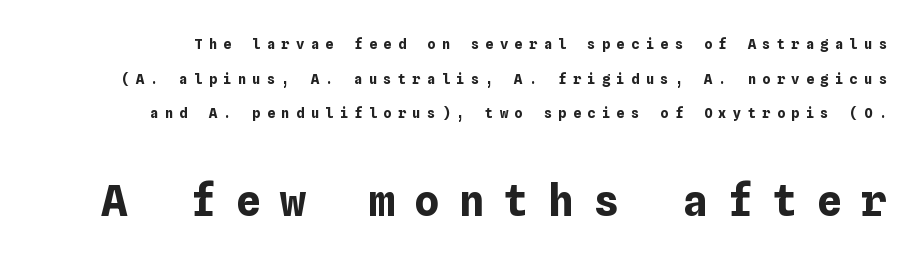
Q: Is the text bold? A: Yes.
Q: Is the text italic (slanted)? A: No, it is upright.
Q: Is the text underlined? A: No.
Q: Is the spacing between letters normal or unusually wide? A: Unusually wide.
Q: Is the spacing between lines tight, normal or loose? A: Loose.
Q: Which block of text is set in a larger size, the first (top) or the second (bottom)? A: The second (bottom) one.
Q: Width (condensed, normal, or wide)? A: Normal.
Q: Stroke contrast? A: Low.
Q: x-height? A: Medium.
